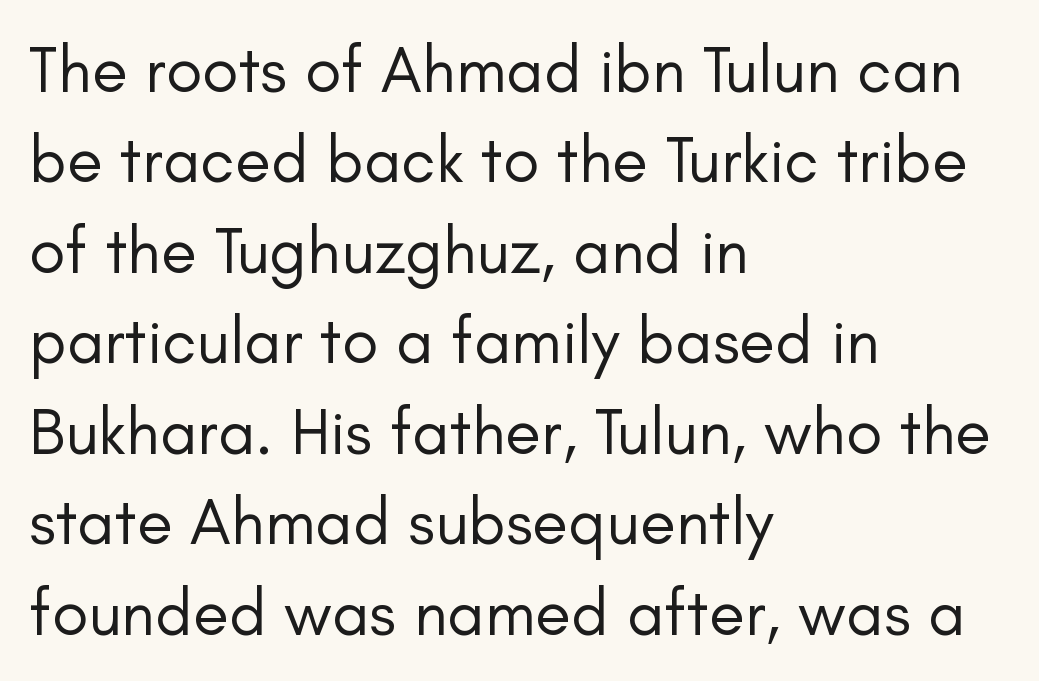
{"serif": "no", "italic": "no", "bold": "no", "weight": "regular", "width": "normal", "stroke_contrast": "low", "x_height": "small", "monospaced": "no", "underline": "no", "align": "left", "line_spacing": "normal", "line_spacing_ratio": 1.37, "letter_spacing": "normal", "letter_spacing_em": 0.0, "glyph_px": 66}
